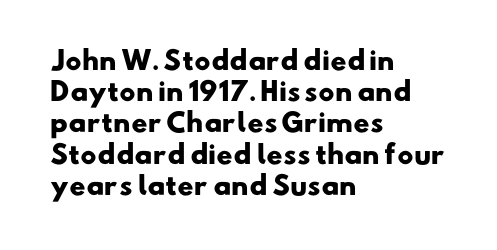
{"bold": "yes", "underline": "no", "align": "left", "line_spacing": "normal", "line_spacing_ratio": 1.25, "letter_spacing": "normal", "letter_spacing_em": 0.0, "glyph_px": 25}
